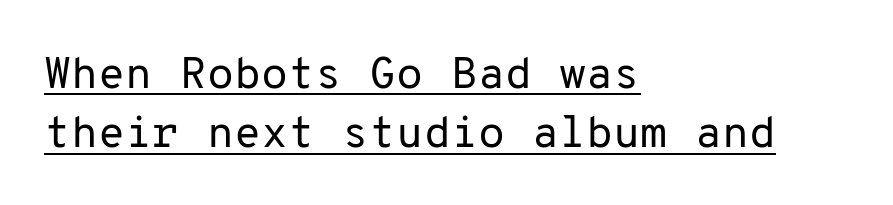
Emphasis is given by a line drawn under the lettering. Counters stay open thanks to moderate or lighter strokes. Note the uniform advance width — an 'i' takes as much space as an 'm'. Ascenders rise straight up at ninety degrees. Serif or sans? Sans — the stroke terminals are bare.
